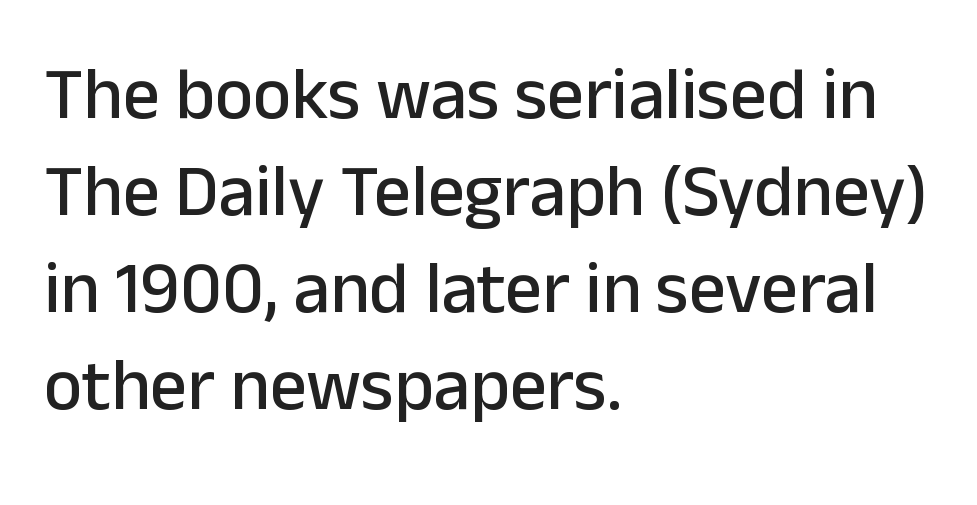
The image shows 73 px sans-serif type, upright; set left-aligned, normal line spacing (1.33x), normal letter spacing, not underlined; low stroke contrast and a medium x-height.
